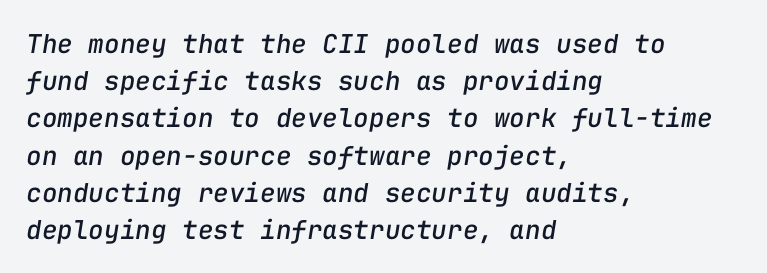
{"italic": "yes", "lean": "right", "slant_degrees": 9, "underline": "no", "align": "left", "line_spacing": "normal", "line_spacing_ratio": 1.43, "letter_spacing": "normal", "letter_spacing_em": 0.0, "glyph_px": 26}
